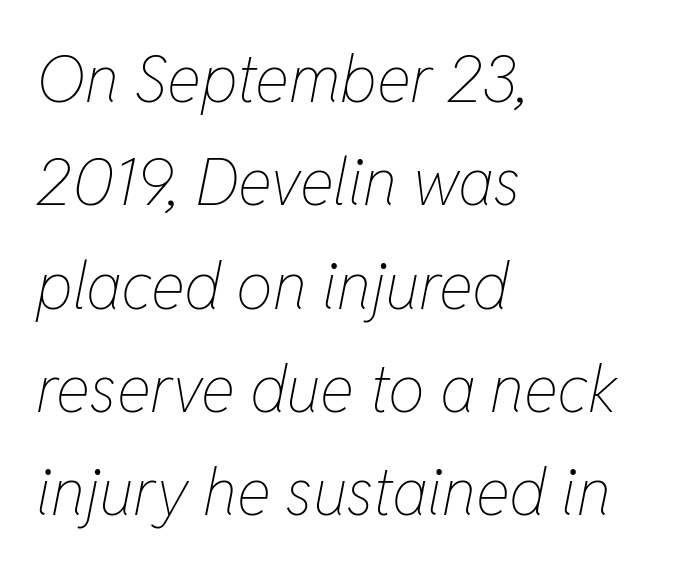
The image shows 65 px thin, condensed type, italic (leaning right); set left-aligned, normal line spacing (1.59x), normal letter spacing, not underlined; low stroke contrast and a medium x-height.
